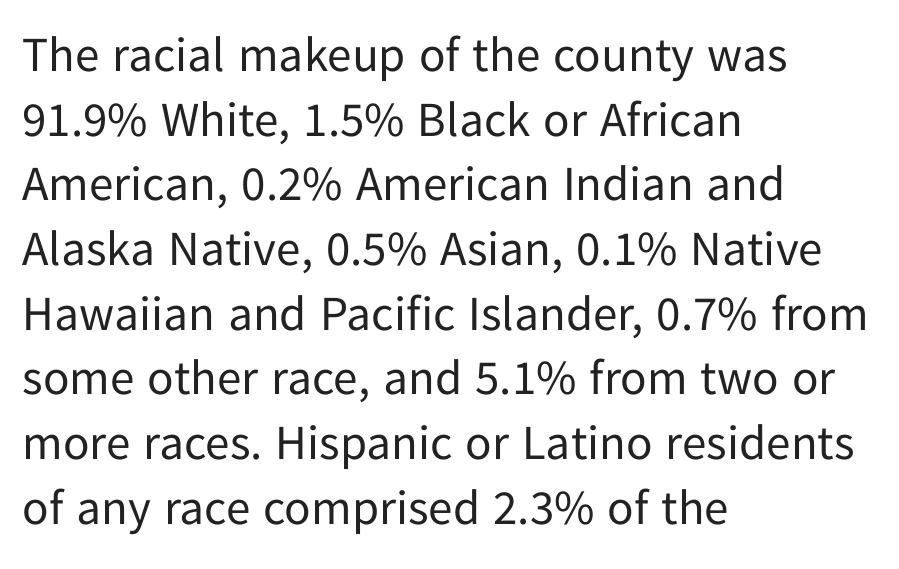
{"serif": "no", "italic": "no", "bold": "no", "weight": "regular", "width": "normal", "stroke_contrast": "low", "x_height": "medium", "monospaced": "no", "underline": "no", "align": "left", "line_spacing": "normal", "line_spacing_ratio": 1.32, "letter_spacing": "normal", "letter_spacing_em": 0.0, "glyph_px": 49}
